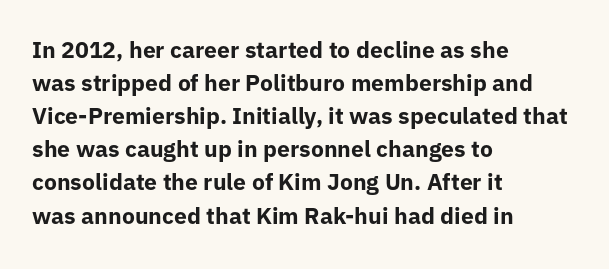
Q: Is the text bold? A: Yes.
Q: Is the text italic (slanted)? A: No, it is upright.
Q: Is the text underlined? A: No.
Q: How is the paragraph aligned? A: Left-aligned.
Q: Is the spacing between letters normal or unusually wide? A: Normal.
Q: Is the spacing between lines tight, normal or loose? A: Normal.
